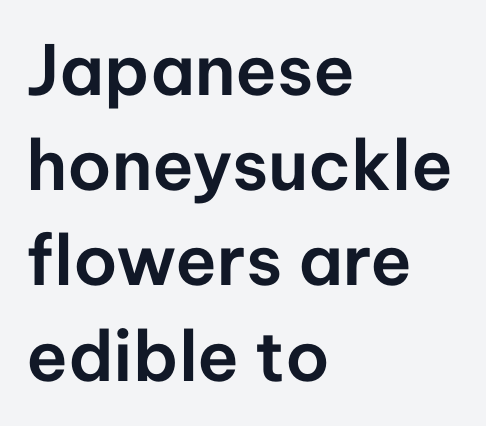
Ascenders rise straight up at ninety degrees. Layout note: lines flush left. The rendering uses natural spacing where letterforms have individual widths. Standard letterfit; no display-style spreading of the glyphs. Each letter's strokes conclude bluntly, with no projecting serifs.
